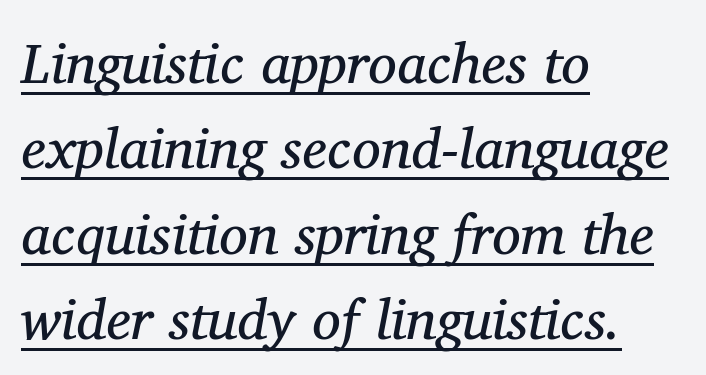
Q: Is the text bold? A: No.
Q: Is the text italic (slanted)? A: Yes, it leans right by about 11 degrees.
Q: Is the typeface a serif or a sans-serif typeface? A: Serif.
Q: Is the text underlined? A: Yes.
Q: How is the paragraph aligned? A: Left-aligned.
Q: Is the spacing between letters normal or unusually wide? A: Normal.
Q: Is the spacing between lines tight, normal or loose? A: Normal.
Q: Width (condensed, normal, or wide)? A: Normal.
Q: Stroke contrast? A: Medium.
Q: x-height? A: Medium.
Q: Monospaced? A: No.
